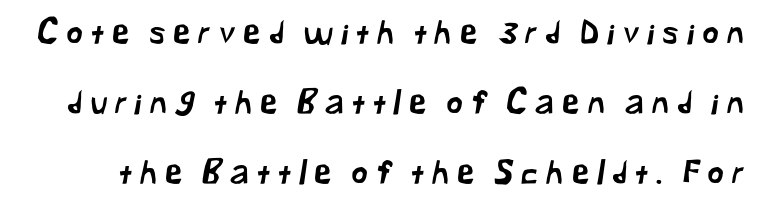
{"serif": "no", "width": "normal", "stroke_contrast": "low", "x_height": "medium", "monospaced": "no", "underline": "no", "line_spacing": "loose", "line_spacing_ratio": 2.19, "letter_spacing": "wide", "letter_spacing_em": 0.25, "glyph_px": 32}
